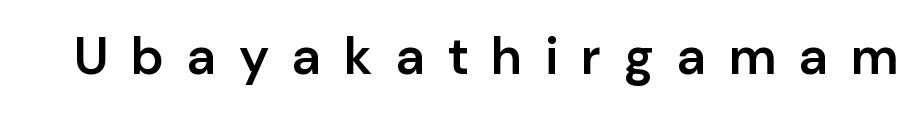
{"serif": "no", "italic": "no", "bold": "semi", "weight": "semibold", "width": "normal", "stroke_contrast": "low", "x_height": "medium", "monospaced": "no", "underline": "no", "letter_spacing": "wide", "letter_spacing_em": 0.44, "glyph_px": 52}
